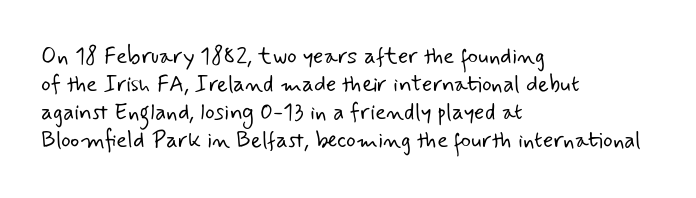
{"bold": "no", "underline": "no", "align": "left", "line_spacing_ratio": 1.22, "letter_spacing": "normal", "letter_spacing_em": 0.0, "glyph_px": 23}
